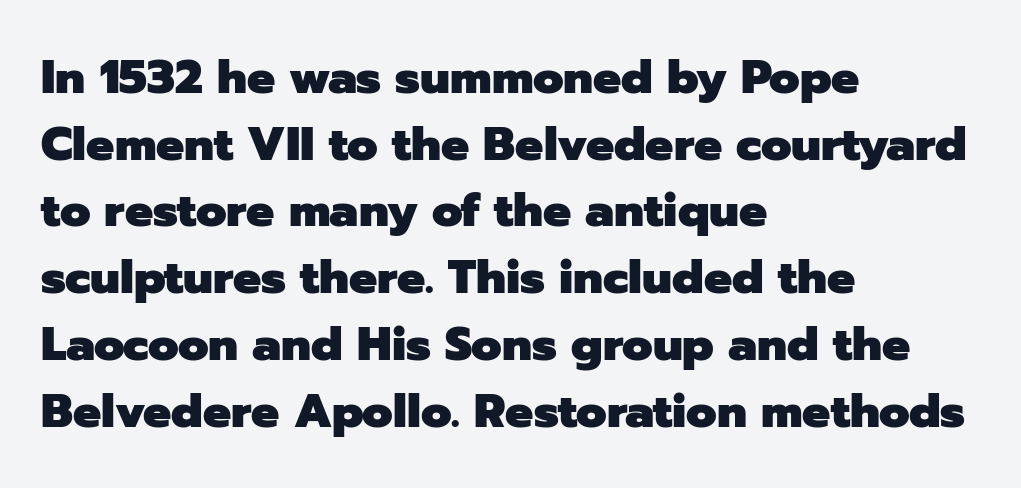
{"serif": "no", "italic": "no", "bold": "yes", "weight": "heavy", "width": "normal", "stroke_contrast": "low", "x_height": "medium", "monospaced": "no", "underline": "no", "align": "left", "line_spacing": "normal", "line_spacing_ratio": 1.42, "letter_spacing": "normal", "letter_spacing_em": 0.0, "glyph_px": 47}
